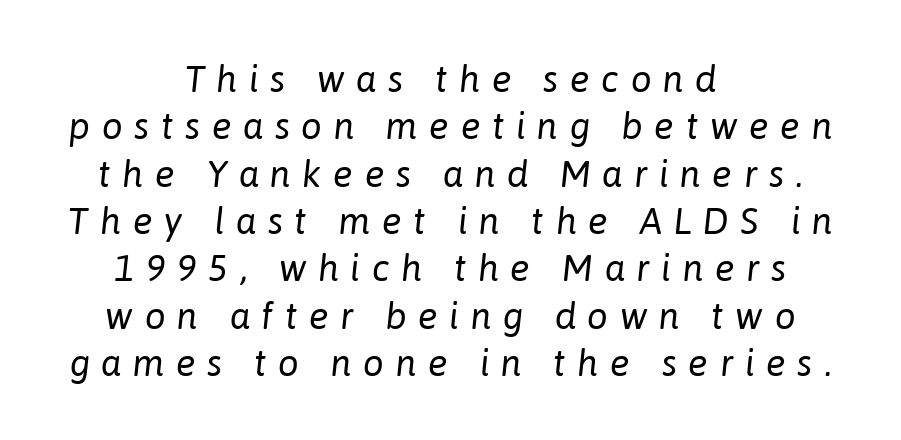
Reading down the block, each line starts at a different indent, mirrored at its end. A typesetter would call this proportional, since set widths differ per character. The font sits on the lighter half of the weight spectrum, regular included. The letterforms stand isolated, each surrounded by extra space. Leading matches the norm, producing a regular column.
